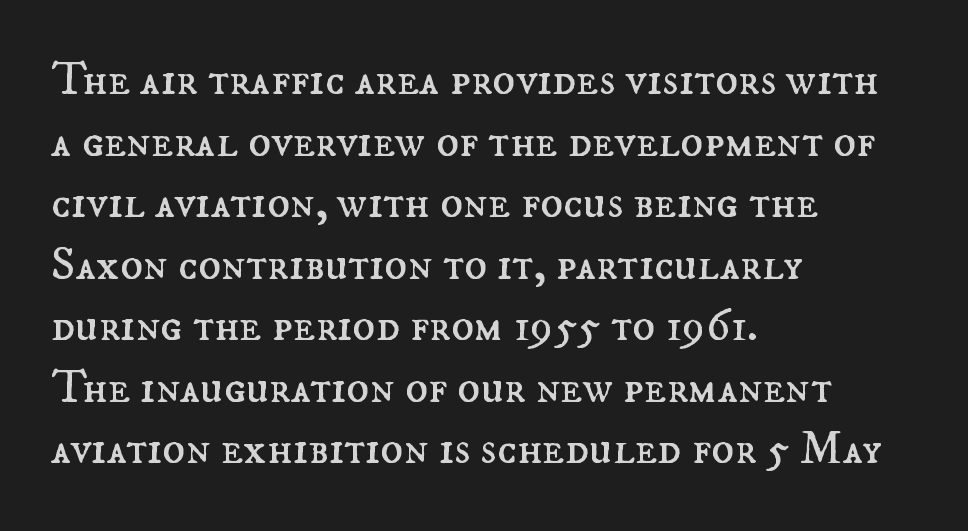
Nothing heavy about these letters — not bold at all. These lines stack with their left ends in a neat column. Bare-footed words on every line. Posture: vertical.
